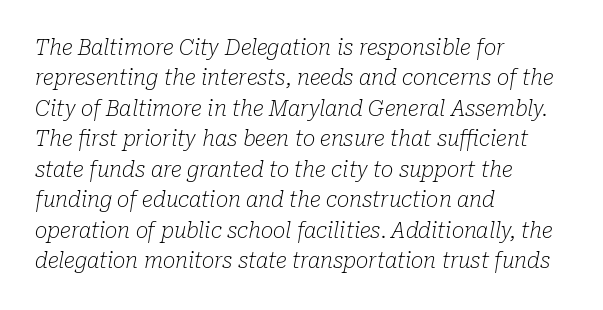
Vertical spacing — default. Line starts are locked; line ends wander. On a weight scale, this lands at 450 or below. Characters follow at the spacing the type designer built in. Posture: slanted. Check the space under the baseline: it is left empty.
